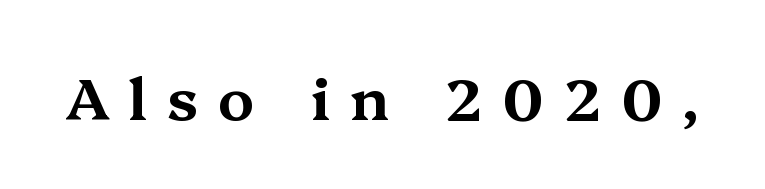
Q: Is the text italic (slanted)? A: No, it is upright.
Q: Is the typeface a serif or a sans-serif typeface? A: Serif.
Q: Is the text underlined? A: No.
Q: Is the spacing between letters normal or unusually wide? A: Unusually wide.
Q: Width (condensed, normal, or wide)? A: Wide.
Q: Stroke contrast? A: Medium.
Q: x-height? A: Medium.
Q: Monospaced? A: No.
